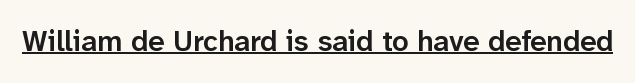
Q: Is the text bold? A: Semi-bold.
Q: Is the text italic (slanted)? A: No, it is upright.
Q: Is the typeface a serif or a sans-serif typeface? A: Sans-serif.
Q: Is the text underlined? A: Yes.
Q: Is the spacing between letters normal or unusually wide? A: Normal.
Q: Width (condensed, normal, or wide)? A: Normal.
Q: Stroke contrast? A: Low.
Q: x-height? A: Medium.
Q: Monospaced? A: No.
